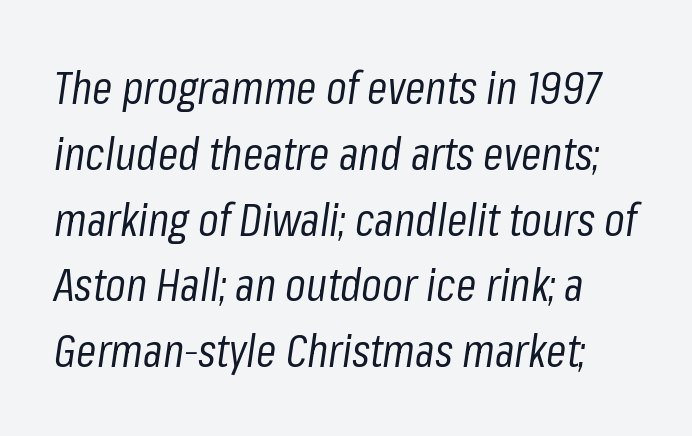
{"italic": "yes", "lean": "right", "slant_degrees": 8, "bold": "no", "weight": "regular", "width": "condensed", "stroke_contrast": "low", "x_height": "medium", "monospaced": "no", "underline": "no", "line_spacing": "normal", "line_spacing_ratio": 1.43, "letter_spacing": "normal", "letter_spacing_em": 0.0, "glyph_px": 46}
